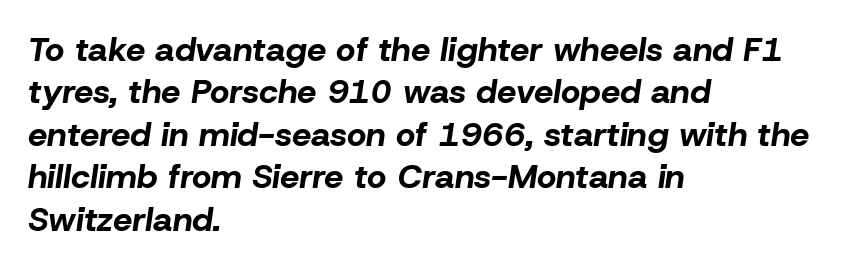
The image shows 34 px bold type, italic (leaning right); set left-aligned, normal line spacing (1.25x), normal letter spacing, not underlined; low stroke contrast and a medium x-height.
